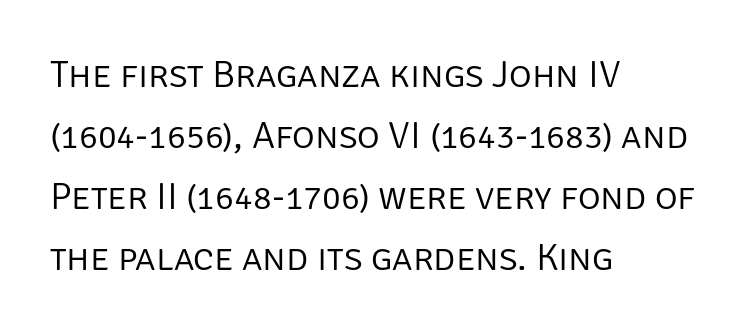
{"serif": "no", "italic": "no", "bold": "no", "weight": "light", "width": "normal", "stroke_contrast": "low", "x_height": "large", "monospaced": "no", "underline": "no", "align": "left", "line_spacing": "normal", "line_spacing_ratio": 1.56, "letter_spacing": "normal", "letter_spacing_em": 0.0, "glyph_px": 39}
